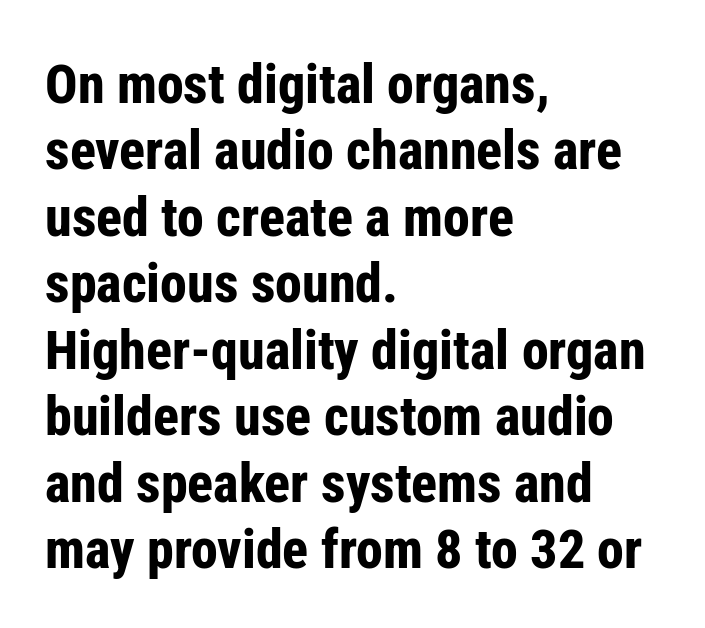
The image shows 54 px bold, condensed sans-serif type, upright; set left-aligned, line spacing 1.23x, normal letter spacing, not underlined; low stroke contrast and a medium x-height.
